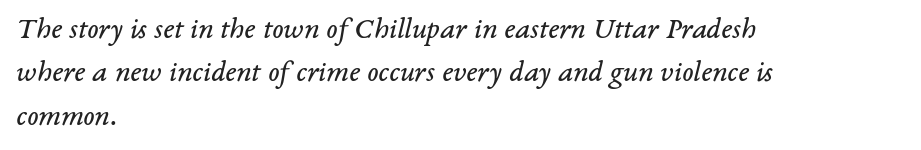
{"serif": "yes", "italic": "yes", "lean": "right", "slant_degrees": 14, "bold": "no", "weight": "regular", "width": "normal", "stroke_contrast": "low", "x_height": "medium", "monospaced": "no", "underline": "no", "align": "left", "line_spacing": "normal", "line_spacing_ratio": 1.45, "letter_spacing": "normal", "letter_spacing_em": 0.0, "glyph_px": 30}
